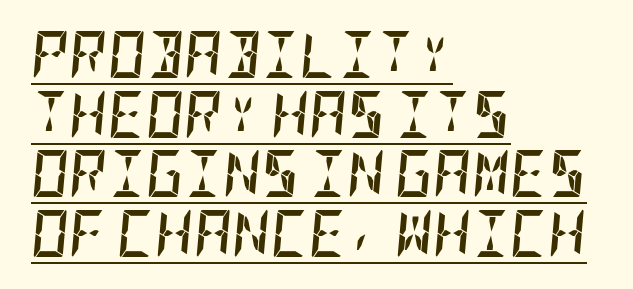
Q: Is the text bold? A: Yes.
Q: Is the text italic (slanted)? A: Yes, it leans right by about 5 degrees.
Q: Is the text underlined? A: Yes.
Q: How is the paragraph aligned? A: Left-aligned.
Q: Is the spacing between letters normal or unusually wide? A: Normal.
Q: Is the spacing between lines tight, normal or loose? A: Normal.
Q: Width (condensed, normal, or wide)? A: Condensed.
Q: Stroke contrast? A: Low.
Q: x-height? A: Large.
